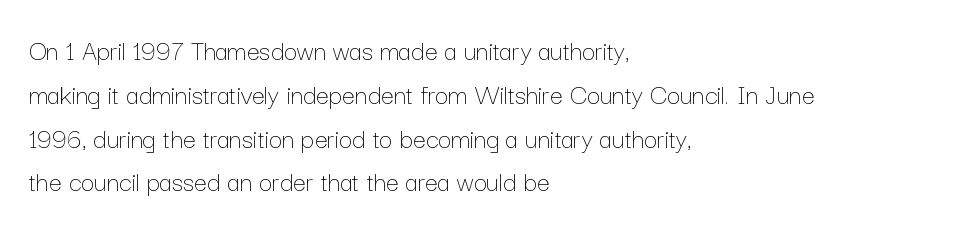
Q: Is the text bold? A: No.
Q: Is the text italic (slanted)? A: No, it is upright.
Q: Is the text underlined? A: No.
Q: How is the paragraph aligned? A: Left-aligned.
Q: Is the spacing between letters normal or unusually wide? A: Normal.
Q: Is the spacing between lines tight, normal or loose? A: Normal.
Q: Width (condensed, normal, or wide)? A: Normal.
Q: Stroke contrast? A: Low.
Q: x-height? A: Medium.
Q: Monospaced? A: No.
